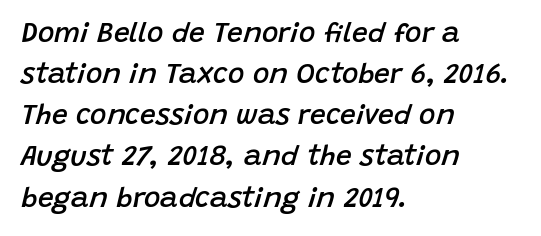
{"italic": "yes", "lean": "right", "slant_degrees": 15, "bold": "semi", "weight": "semibold", "width": "normal", "stroke_contrast": "low", "x_height": "large", "monospaced": "no", "underline": "no", "align": "left", "line_spacing": "normal", "line_spacing_ratio": 1.47, "letter_spacing": "normal", "letter_spacing_em": 0.0, "glyph_px": 28}
